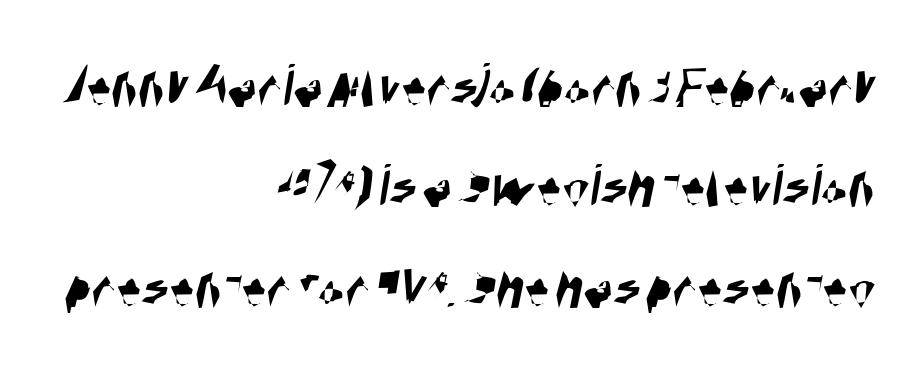
The image shows 62 px condensed sans-serif type; set right-aligned, normal line spacing (1.62x), normal letter spacing, not underlined; high stroke contrast and a large x-height.
